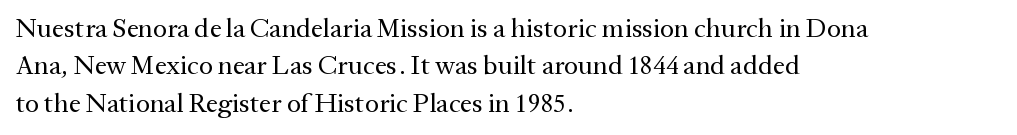
The image shows 27 px text type, upright; set left-aligned, normal line spacing (1.38x), normal letter spacing, not underlined.
